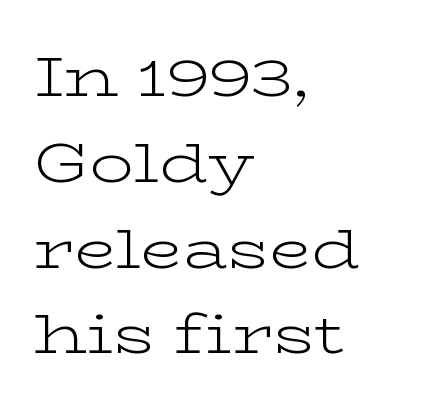
{"serif": "yes", "italic": "no", "bold": "no", "weight": "light", "width": "wide", "stroke_contrast": "low", "x_height": "medium", "monospaced": "no", "underline": "no", "align": "left", "line_spacing": "normal", "line_spacing_ratio": 1.56, "letter_spacing": "normal", "letter_spacing_em": 0.0, "glyph_px": 55}
